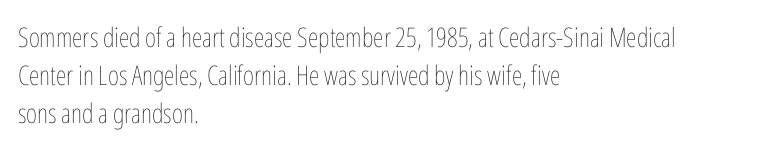
Q: Is the text bold? A: No.
Q: Is the text italic (slanted)? A: No, it is upright.
Q: Is the text underlined? A: No.
Q: How is the paragraph aligned? A: Left-aligned.
Q: Is the spacing between letters normal or unusually wide? A: Normal.
Q: Is the spacing between lines tight, normal or loose? A: Normal.
